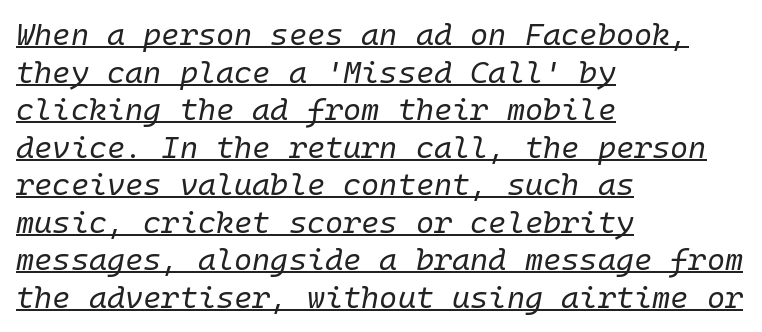
{"italic": "yes", "lean": "right", "slant_degrees": 10, "bold": "no", "weight": "regular", "width": "normal", "stroke_contrast": "low", "x_height": "medium", "monospaced": "yes", "underline": "yes", "align": "left", "line_spacing_ratio": 1.21, "letter_spacing": "normal", "letter_spacing_em": 0.0, "glyph_px": 31}
